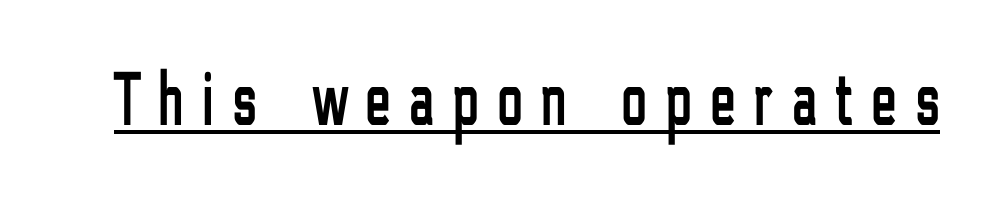
The image shows 76 px condensed sans-serif type, upright; set unusually wide letter spacing (+0.25 em), underlined; low stroke contrast and a medium x-height.
